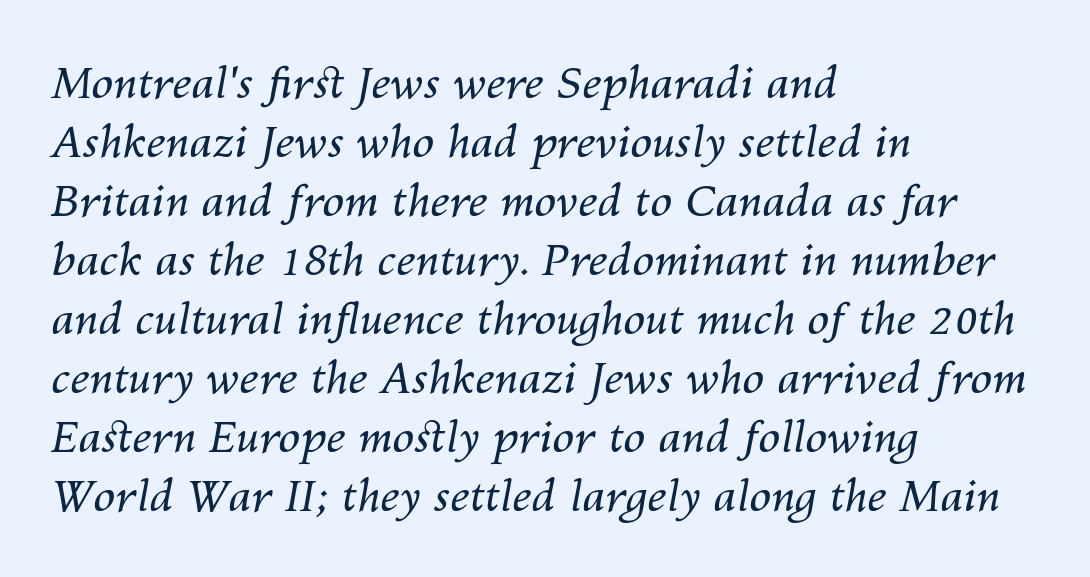
{"italic": "yes", "lean": "right", "slant_degrees": 10, "bold": "no", "weight": "regular", "width": "normal", "stroke_contrast": "medium", "x_height": "medium", "monospaced": "no", "underline": "no", "align": "left", "line_spacing": "normal", "line_spacing_ratio": 1.34, "letter_spacing": "normal", "letter_spacing_em": 0.0, "glyph_px": 44}
